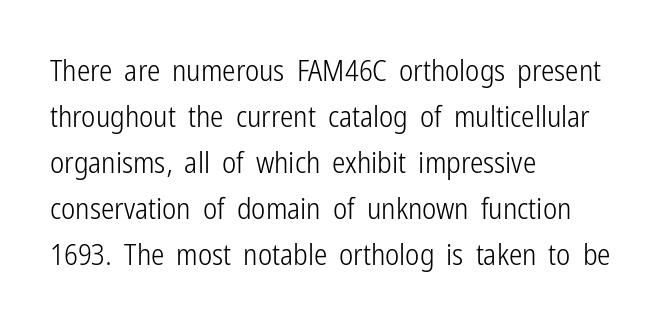
The image shows 30 px light, condensed sans-serif type, upright; set left-aligned, normal line spacing (1.53x), normal letter spacing, not underlined; low stroke contrast and a medium x-height.
